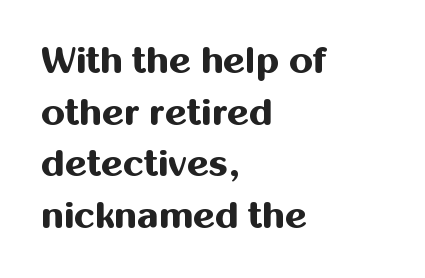
Bold? Absolutely — the strokes are thick and heavy. Lines of text with bare space underneath. Horizontal bands of white between lines are of average thickness. Varying glyph widths throughout — classic text-font behaviour.
